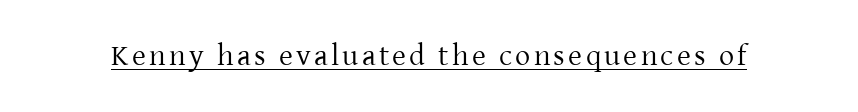
Underlining? Definitely there. Think of a printed novel: that variable character pitch is what you see here. The passage shown is typeset with a serif family. No italicization has been applied; the sample stays upright. The weight would be labelled regular, book, light, or lighter still.
